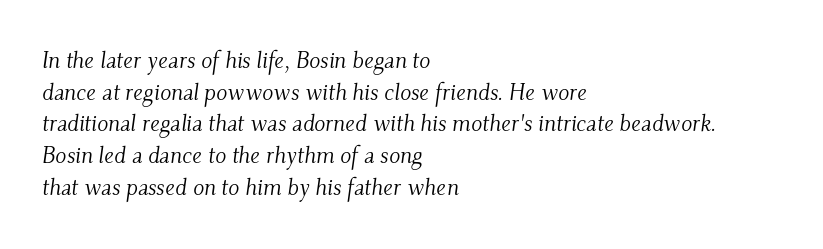
{"italic": "yes", "lean": "right", "slant_degrees": 9, "bold": "no", "underline": "no", "align": "left", "line_spacing": "normal", "line_spacing_ratio": 1.38, "letter_spacing": "normal", "letter_spacing_em": 0.0, "glyph_px": 23}
